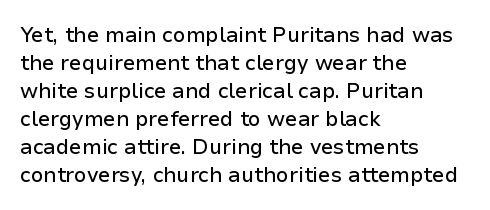
If you measured baseline to baseline, you'd find a middling distance. Descenders are the only things crossing below the line. The lines in this sample share a left origin and differ only in where they stop. Letter spacing: default. Quick note: not italic, upright.
